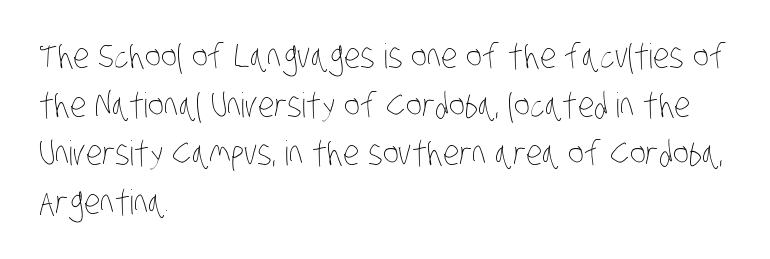
Q: Is the text bold? A: No.
Q: Is the text underlined? A: No.
Q: How is the paragraph aligned? A: Left-aligned.
Q: Is the spacing between letters normal or unusually wide? A: Normal.
Q: Is the spacing between lines tight, normal or loose? A: Normal.
Q: Width (condensed, normal, or wide)? A: Condensed.
Q: Stroke contrast? A: Low.
Q: x-height? A: Large.
Q: Monospaced? A: No.
